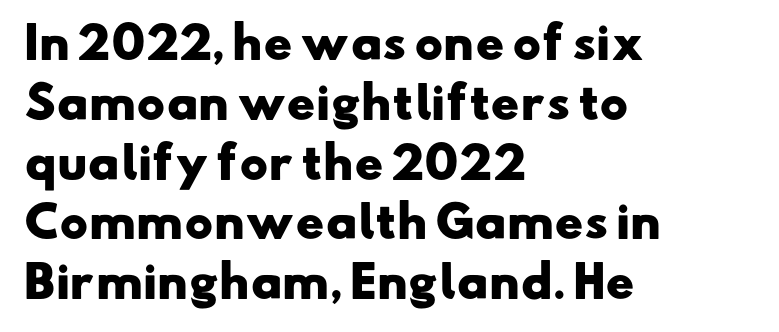
Q: Is the text bold? A: Yes.
Q: Is the typeface a serif or a sans-serif typeface? A: Sans-serif.
Q: Is the text underlined? A: No.
Q: How is the paragraph aligned? A: Left-aligned.
Q: Is the spacing between letters normal or unusually wide? A: Normal.
Q: Is the spacing between lines tight, normal or loose? A: Normal.
Q: Width (condensed, normal, or wide)? A: Wide.
Q: Stroke contrast? A: Low.
Q: x-height? A: Small.
Q: Monospaced? A: No.
